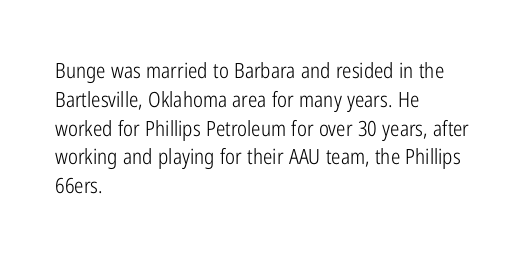
{"italic": "no", "bold": "no", "underline": "no", "align": "left", "line_spacing": "normal", "line_spacing_ratio": 1.37, "letter_spacing": "normal", "letter_spacing_em": 0.0, "glyph_px": 21}
